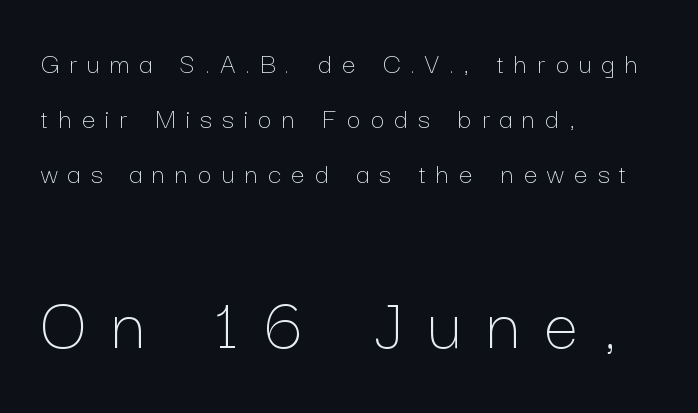
The image shows 76 px thin type, upright; set left-aligned, line spacing 1.84x, unusually wide letter spacing (+0.34 em), not underlined; the second (bottom) block is 2.53x larger; low stroke contrast and a medium x-height.
